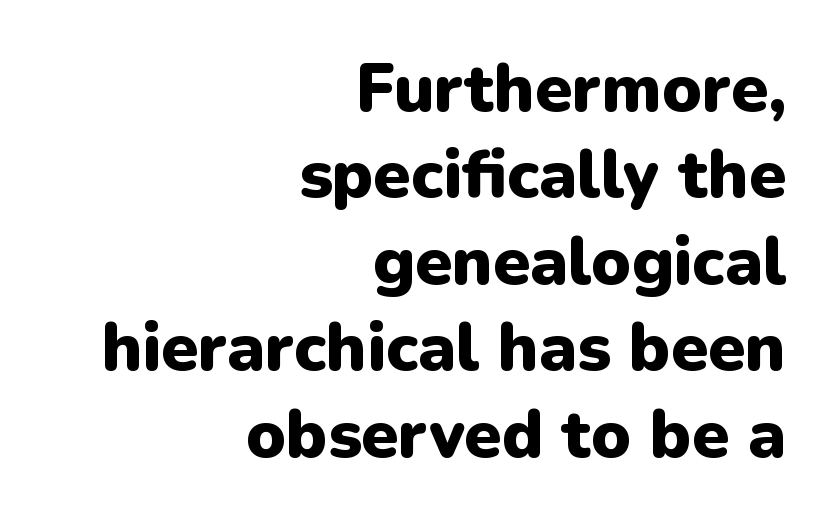
{"serif": "no", "italic": "no", "bold": "yes", "weight": "heavy", "width": "normal", "stroke_contrast": "low", "x_height": "medium", "monospaced": "no", "underline": "no", "align": "right", "line_spacing": "normal", "line_spacing_ratio": 1.29, "letter_spacing": "normal", "letter_spacing_em": 0.0, "glyph_px": 67}
